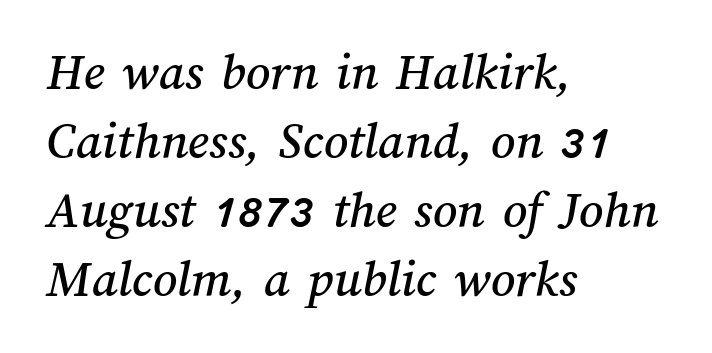
Q: Is the text underlined? A: No.
Q: How is the paragraph aligned? A: Left-aligned.
Q: Is the spacing between letters normal or unusually wide? A: Normal.
Q: Is the spacing between lines tight, normal or loose? A: Normal.
Q: Width (condensed, normal, or wide)? A: Normal.
Q: Stroke contrast? A: Medium.
Q: x-height? A: Medium.
Q: Monospaced? A: No.
